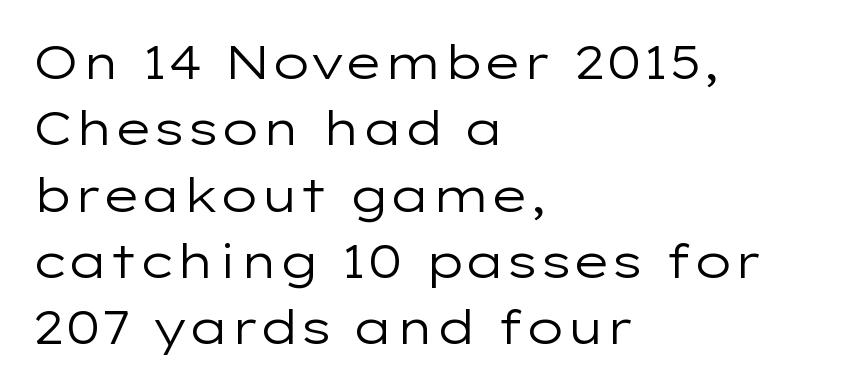
Q: Is the text bold? A: No.
Q: Is the text italic (slanted)? A: No, it is upright.
Q: Is the typeface a serif or a sans-serif typeface? A: Sans-serif.
Q: Is the text underlined? A: No.
Q: How is the paragraph aligned? A: Left-aligned.
Q: Is the spacing between letters normal or unusually wide? A: Normal.
Q: Is the spacing between lines tight, normal or loose? A: Normal.
Q: Width (condensed, normal, or wide)? A: Wide.
Q: Stroke contrast? A: Low.
Q: x-height? A: Medium.
Q: Monospaced? A: No.
